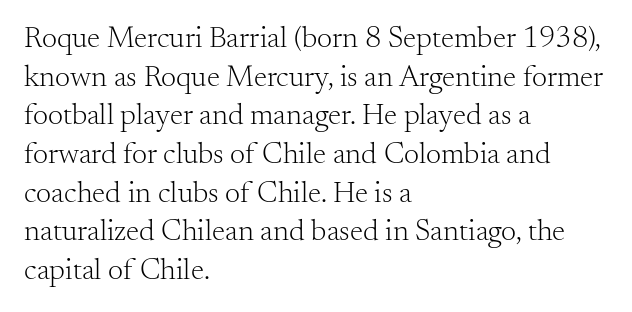
Q: Is the text bold? A: No.
Q: Is the text italic (slanted)? A: No, it is upright.
Q: Is the typeface a serif or a sans-serif typeface? A: Serif.
Q: Is the text underlined? A: No.
Q: How is the paragraph aligned? A: Left-aligned.
Q: Is the spacing between letters normal or unusually wide? A: Normal.
Q: Is the spacing between lines tight, normal or loose? A: Normal.
Q: Width (condensed, normal, or wide)? A: Normal.
Q: Stroke contrast? A: Medium.
Q: x-height? A: Small.
Q: Monospaced? A: No.
